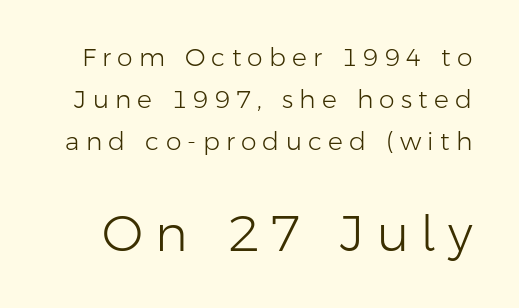
Do the characters align in a grid? No, the font is proportional. Reading top to bottom, the characters get bigger at the block break. Nothing sits at the stroke ends, so this counts as sans-serif. Does the lettering tilt? It doesn't — this is upright.
